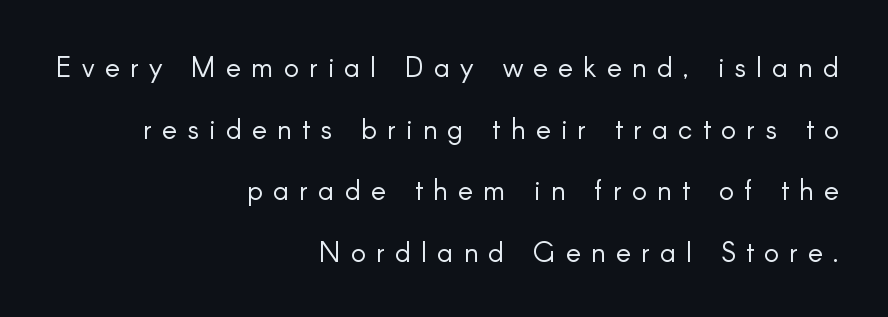
The image shows 28 px light sans-serif type, upright; set right-aligned, loose line spacing (2.2x), unusually wide letter spacing (+0.37 em), not underlined; low stroke contrast and a small x-height.
